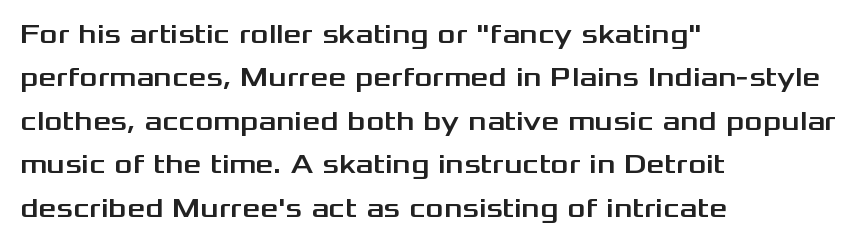
The image shows 28 px wide sans-serif type, upright; set left-aligned, normal line spacing (1.55x), normal letter spacing, not underlined; medium stroke contrast and a medium x-height.
